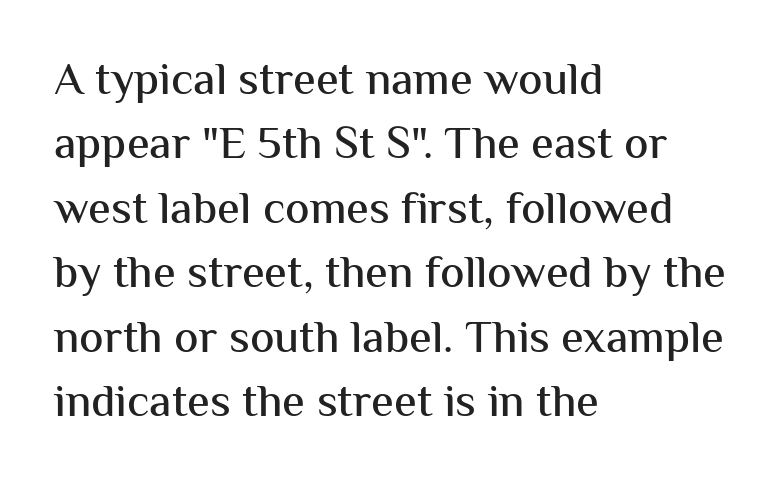
The image shows 46 px sans-serif type, upright; set left-aligned, normal line spacing (1.4x), normal letter spacing, not underlined; medium stroke contrast and a medium x-height.
